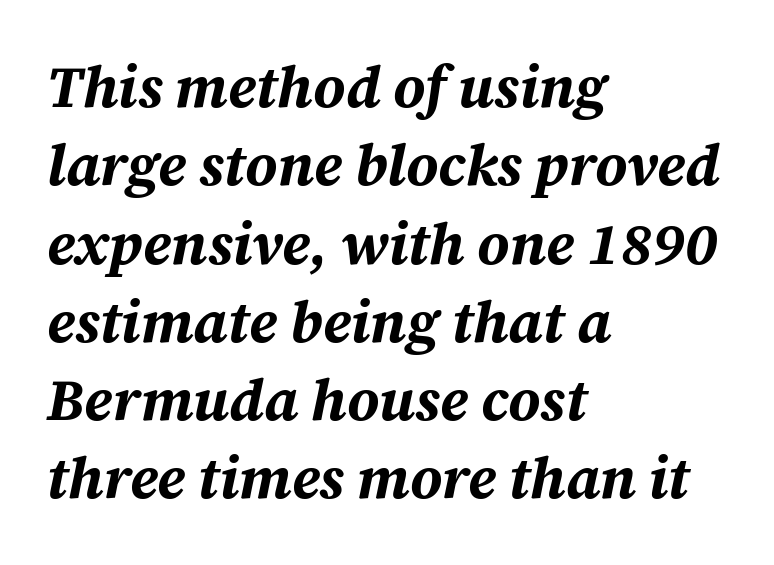
{"italic": "yes", "lean": "right", "slant_degrees": 12, "bold": "yes", "weight": "bold", "width": "normal", "stroke_contrast": "medium", "x_height": "medium", "monospaced": "no", "underline": "no", "align": "left", "line_spacing": "normal", "line_spacing_ratio": 1.35, "letter_spacing": "normal", "letter_spacing_em": 0.0, "glyph_px": 58}
